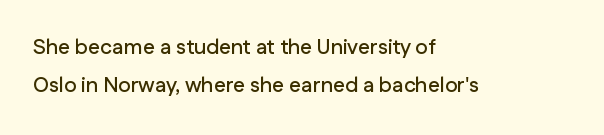
{"italic": "no", "underline": "no", "align": "left", "line_spacing_ratio": 1.83, "letter_spacing": "normal", "letter_spacing_em": 0.0, "glyph_px": 21}
